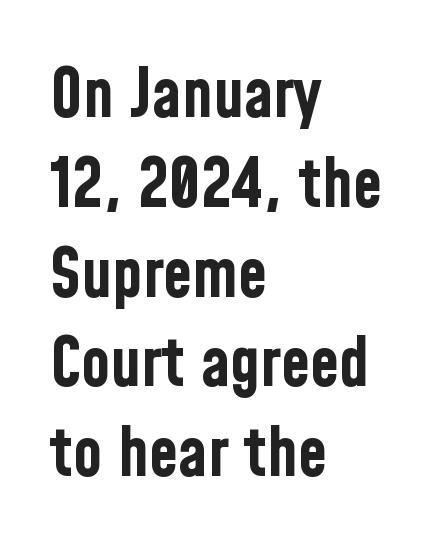
The image shows 67 px bold, condensed sans-serif type, upright; set left-aligned, normal line spacing (1.34x), normal letter spacing, not underlined; low stroke contrast and a medium x-height.
